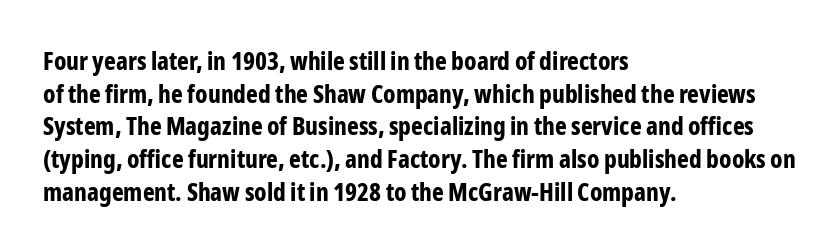
Q: Is the text bold? A: Yes.
Q: Is the text italic (slanted)? A: No, it is upright.
Q: Is the text underlined? A: No.
Q: How is the paragraph aligned? A: Left-aligned.
Q: Is the spacing between letters normal or unusually wide? A: Normal.
Q: Is the spacing between lines tight, normal or loose? A: Normal.
